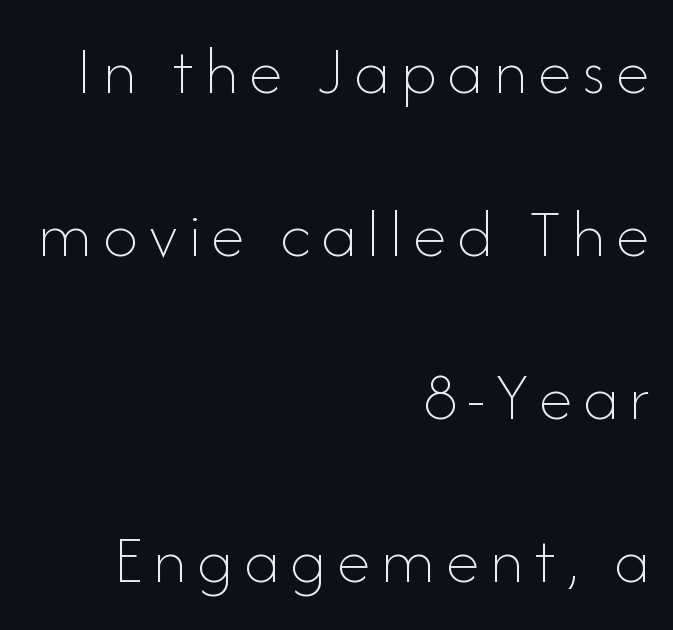
{"italic": "no", "bold": "no", "weight": "thin", "width": "normal", "stroke_contrast": "low", "x_height": "small", "monospaced": "no", "underline": "no", "align": "right", "line_spacing": "loose", "line_spacing_ratio": 2.33, "glyph_px": 70}
